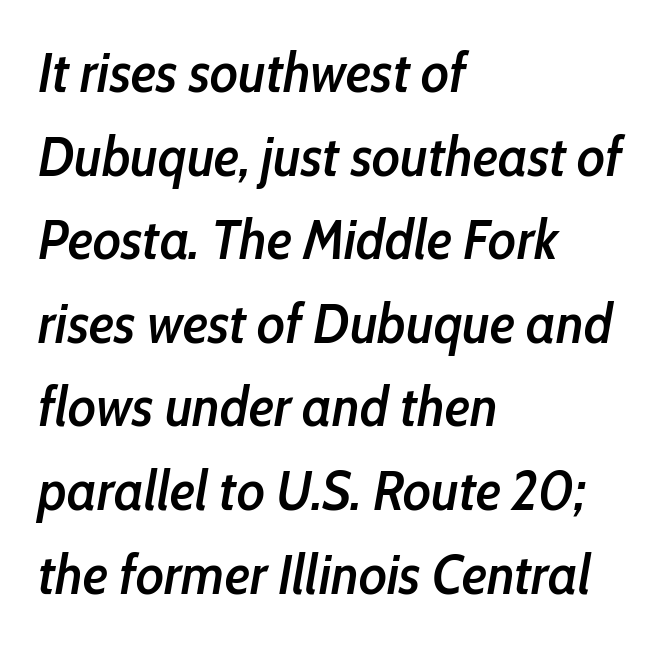
Anything drawn beneath the words? Only blank space. You can tell it's italic because the verticals aren't actually vertical. Default kerning and tracking; the words read as compact shapes. A normal amount of white space separates one row of letters from the next. Each letter keeps its own natural width here, so spacing adapts to shape.
